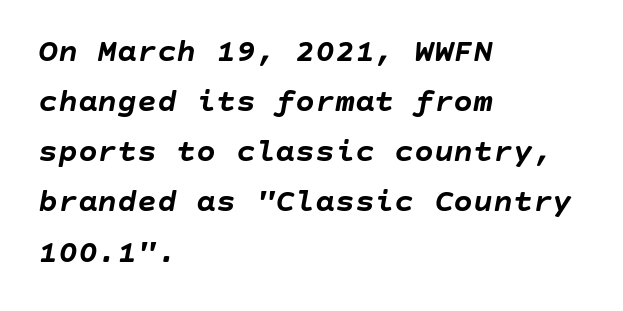
An italicized treatment has been applied to the whole sample. The tracking reads as untouched default to a designer's eye. Thick stems and heavy bowls — unmistakably bold. Baseline-to-baseline distance is the conventional proportion of letter height. Clear beneath every line of the passage. The paragraph has a hard left edge and a soft right edge.
